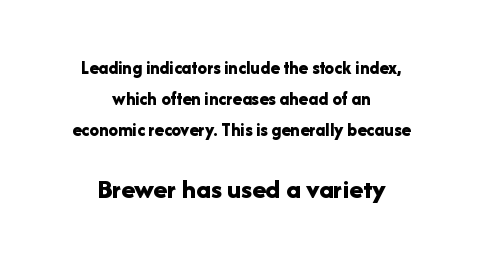
Q: Is the text bold? A: Yes.
Q: Is the text italic (slanted)? A: No, it is upright.
Q: Is the typeface a serif or a sans-serif typeface? A: Sans-serif.
Q: Is the text underlined? A: No.
Q: How is the paragraph aligned? A: Centered.
Q: Is the spacing between letters normal or unusually wide? A: Normal.
Q: Is the spacing between lines tight, normal or loose? A: Normal.
Q: Which block of text is set in a larger size, the first (top) or the second (bottom)? A: The second (bottom) one.
Q: Width (condensed, normal, or wide)? A: Normal.
Q: Stroke contrast? A: Low.
Q: x-height? A: Medium.
Q: Monospaced? A: No.
